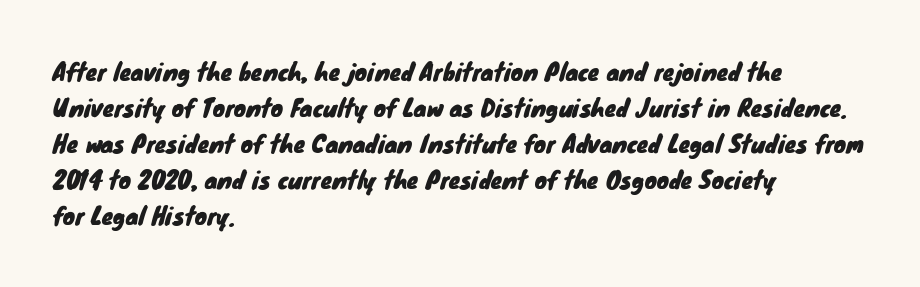
Q: Is the text underlined? A: No.
Q: How is the paragraph aligned? A: Left-aligned.
Q: Is the spacing between letters normal or unusually wide? A: Normal.
Q: Is the spacing between lines tight, normal or loose? A: Normal.
